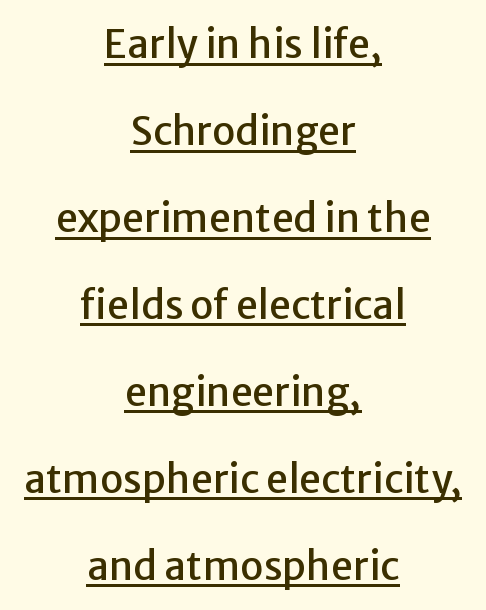
{"serif": "no", "italic": "no", "width": "normal", "stroke_contrast": "low", "x_height": "medium", "monospaced": "no", "underline": "yes", "align": "center", "line_spacing": "loose", "line_spacing_ratio": 2.23, "letter_spacing": "normal", "letter_spacing_em": 0.0, "glyph_px": 39}
